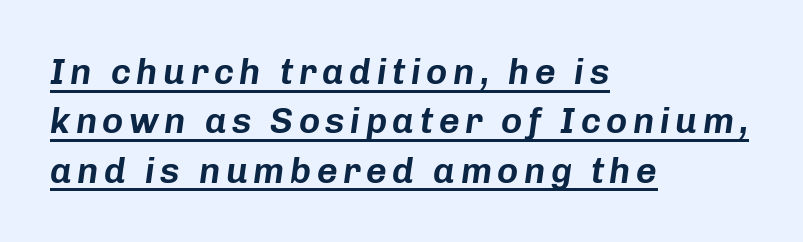
{"italic": "yes", "lean": "right", "slant_degrees": 8, "width": "normal", "stroke_contrast": "low", "x_height": "medium", "monospaced": "no", "underline": "yes", "align": "left", "line_spacing": "normal", "line_spacing_ratio": 1.37, "glyph_px": 36}
